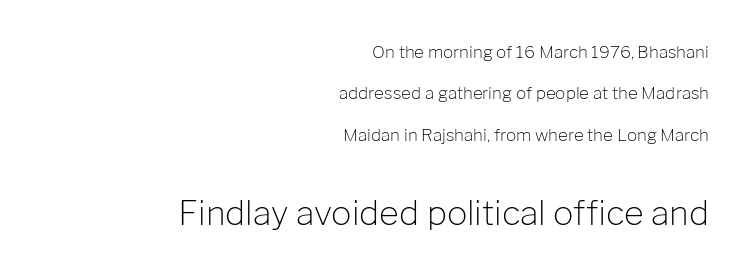
Q: Is the text bold? A: No.
Q: Is the text italic (slanted)? A: No, it is upright.
Q: Is the typeface a serif or a sans-serif typeface? A: Sans-serif.
Q: Is the text underlined? A: No.
Q: How is the paragraph aligned? A: Right-aligned.
Q: Is the spacing between letters normal or unusually wide? A: Normal.
Q: Is the spacing between lines tight, normal or loose? A: Loose.
Q: Which block of text is set in a larger size, the first (top) or the second (bottom)? A: The second (bottom) one.
Q: Width (condensed, normal, or wide)? A: Normal.
Q: Stroke contrast? A: Low.
Q: x-height? A: Medium.
Q: Monospaced? A: No.
